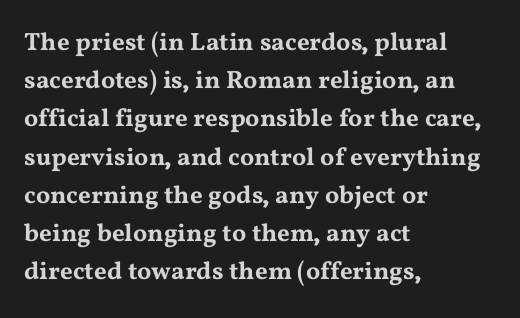
{"italic": "no", "underline": "no", "align": "left", "line_spacing": "normal", "line_spacing_ratio": 1.53, "letter_spacing": "normal", "letter_spacing_em": 0.0, "glyph_px": 25}
